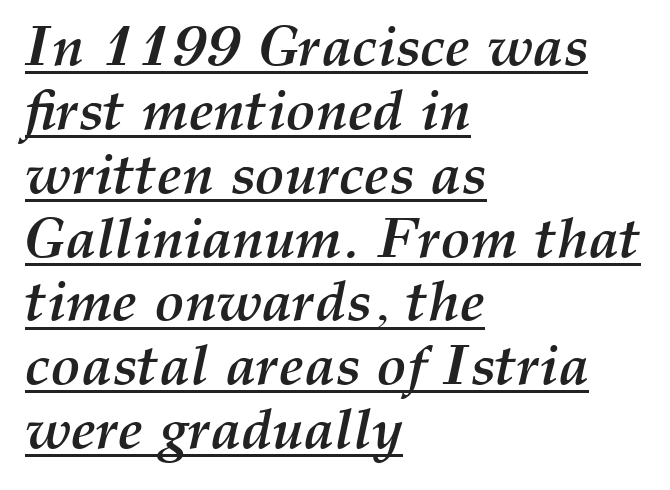
This sample is left-justified, so line endings fall wherever the words run out. A typographer would call this underscored text. You can tell it's italic because the verticals aren't actually vertical. These lines are rendered in a variable-pitch font. What stands out about the letter spacing? Nothing — it is the standard amount.
